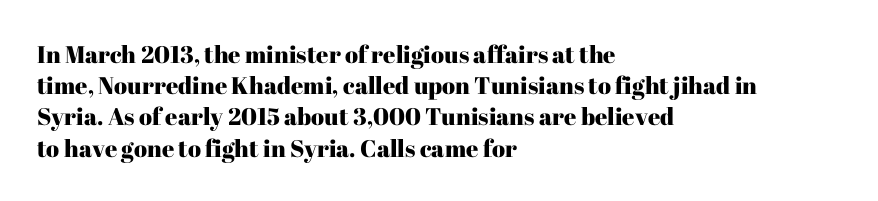
Does the copy run flush right? No — it runs flush left. The font's upright variant was chosen for this text. Descender tails drop into unmarked territory. Reading down the column, the eye jumps a familiar distance to each next line.
